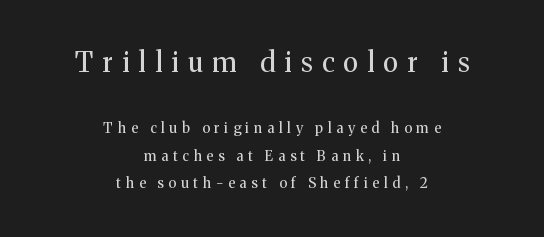
The image shows 27 px text type, upright; set centered, loose line spacing (1.95x), unusually wide letter spacing (+0.34 em), not underlined; the first (top) block is 1.93x larger.
